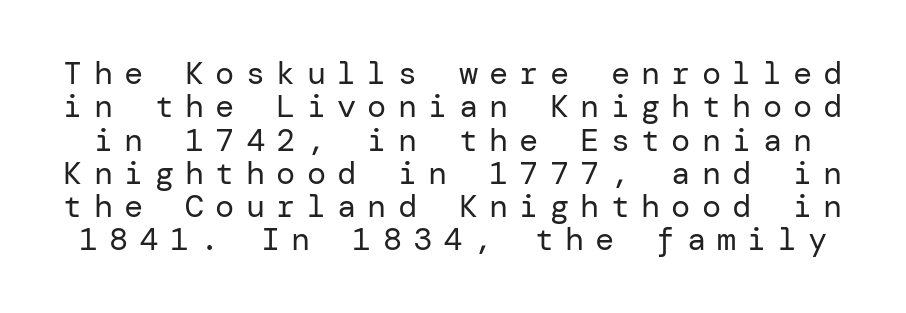
Q: Is the text bold? A: No.
Q: Is the text italic (slanted)? A: No, it is upright.
Q: Is the typeface a serif or a sans-serif typeface? A: Sans-serif.
Q: Is the text underlined? A: No.
Q: Is the spacing between letters normal or unusually wide? A: Unusually wide.
Q: Is the spacing between lines tight, normal or loose? A: Tight.
Q: Width (condensed, normal, or wide)? A: Normal.
Q: Stroke contrast? A: Low.
Q: x-height? A: Medium.
